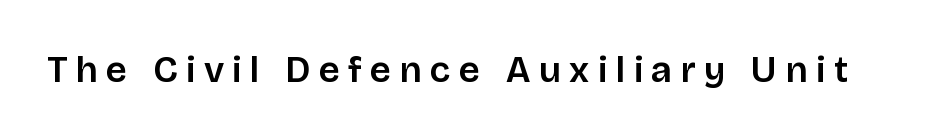
{"serif": "no", "italic": "no", "width": "normal", "stroke_contrast": "low", "x_height": "large", "monospaced": "no", "underline": "no", "letter_spacing": "wide", "letter_spacing_em": 0.23, "glyph_px": 37}
